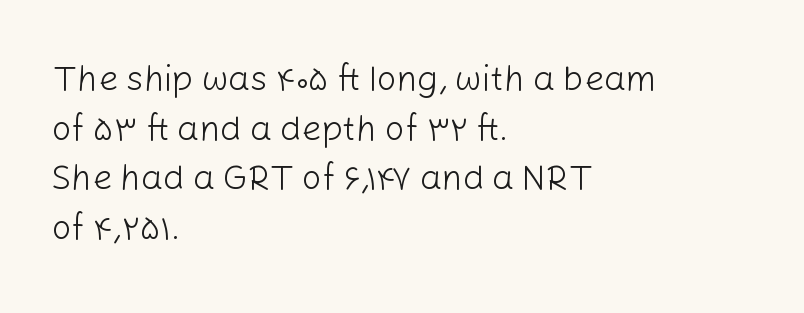
The rows are spaced the way most documents space them. The glyphs in this specimen are sans serif. This sample uses an upright cut, with every glyph sitting square on the baseline. Decoration check: the copy has no underline.
